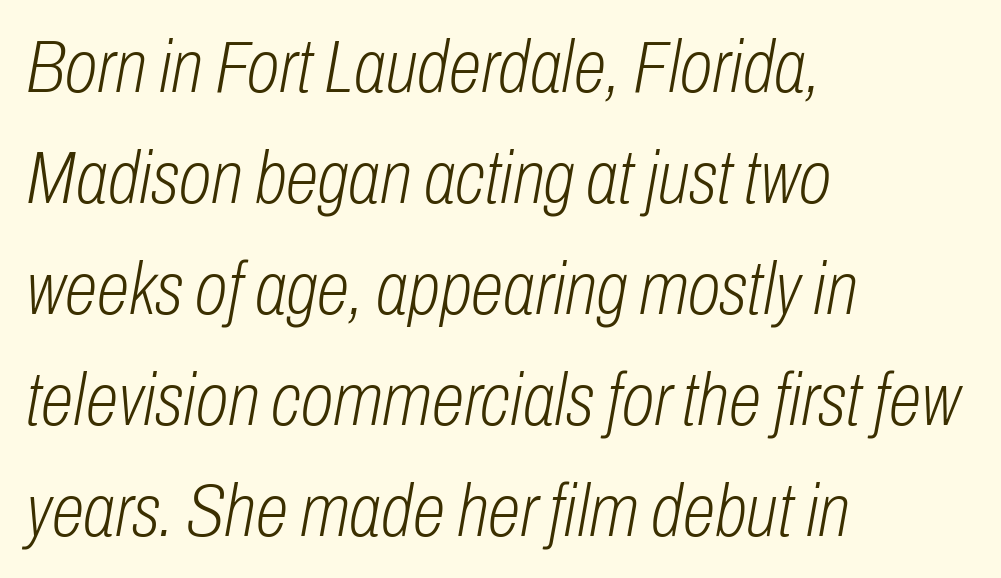
{"italic": "yes", "lean": "right", "slant_degrees": 10, "bold": "no", "weight": "light", "width": "condensed", "stroke_contrast": "low", "x_height": "medium", "monospaced": "no", "underline": "no", "align": "left", "line_spacing": "normal", "line_spacing_ratio": 1.48, "letter_spacing": "normal", "letter_spacing_em": 0.0, "glyph_px": 75}
